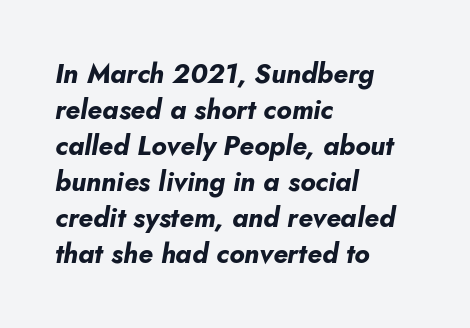
{"italic": "yes", "lean": "right", "slant_degrees": 10, "bold": "yes", "underline": "no", "align": "left", "line_spacing": "normal", "line_spacing_ratio": 1.33, "letter_spacing": "normal", "letter_spacing_em": 0.0, "glyph_px": 27}
